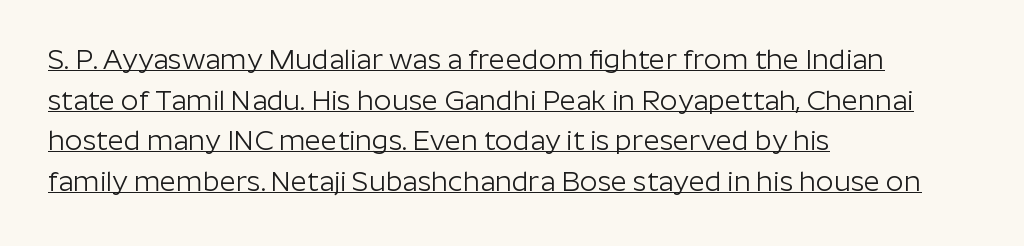
{"serif": "no", "italic": "no", "bold": "no", "weight": "light", "width": "normal", "stroke_contrast": "low", "x_height": "medium", "monospaced": "no", "underline": "yes", "align": "left", "line_spacing": "normal", "line_spacing_ratio": 1.45, "letter_spacing": "normal", "letter_spacing_em": 0.0, "glyph_px": 28}
